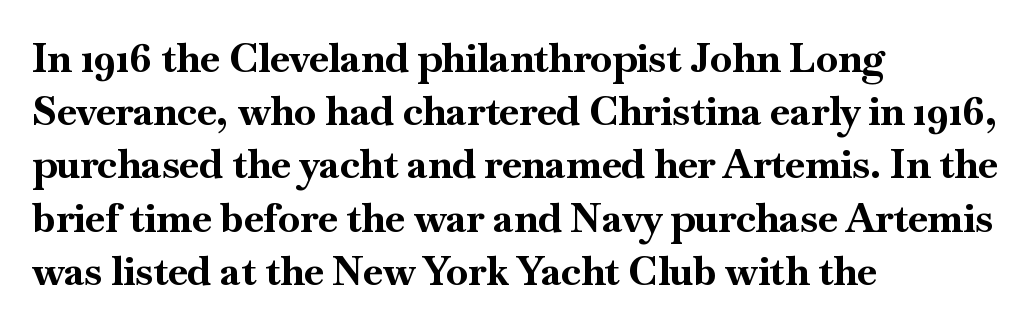
Has an underline been added? It has not. This sample keeps an unexceptional amount of space between lines. Leftover space on each line is placed entirely after the last word. It's the straight-up-and-down kind of type. Strong, thick strokes mark this as bold type. Glyph-to-glyph distance matches everyday printed text.
